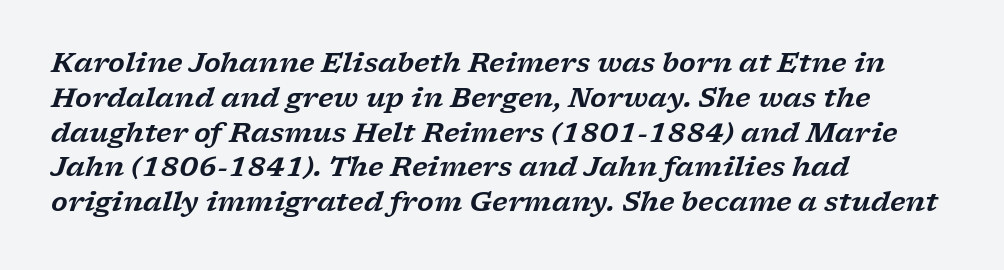
The image shows 27 px text type, italic (leaning right); set left-aligned, normal line spacing (1.29x), normal letter spacing, not underlined.
